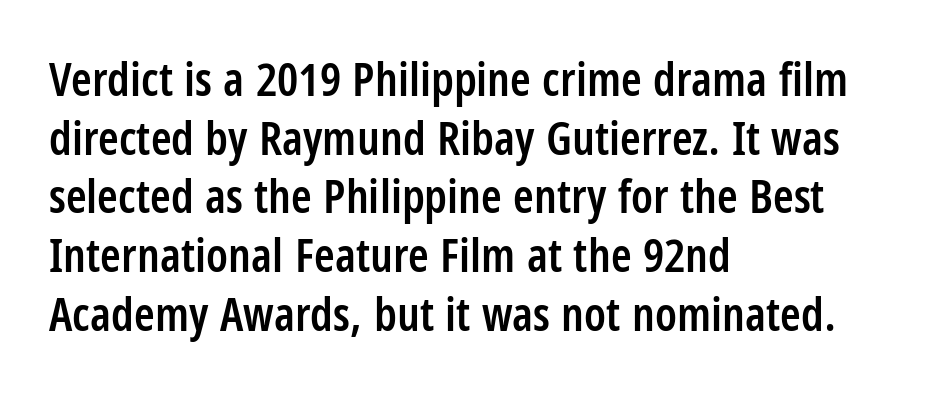
{"serif": "no", "italic": "no", "bold": "semi", "weight": "semibold", "width": "condensed", "stroke_contrast": "low", "x_height": "large", "monospaced": "no", "underline": "no", "align": "left", "line_spacing": "normal", "line_spacing_ratio": 1.25, "letter_spacing": "normal", "letter_spacing_em": 0.0, "glyph_px": 47}
